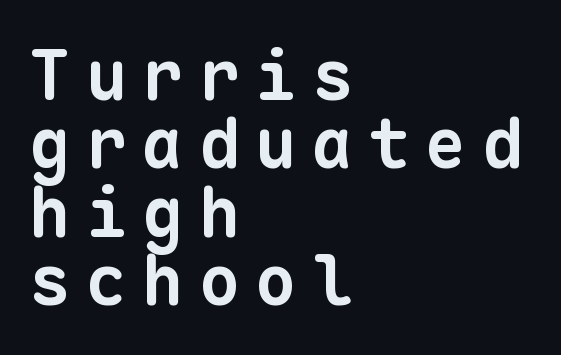
The passage shown is typeset with a sans-serif family. This rendering uses left alignment, leaving the right contour irregular. Is the type bold? Yes — the strokes are clearly thick and heavy. Only glyphs here, with clear space below each row. The designer dialed line spacing down below the default. Students, note that the glyphs here are deliberately spaced far apart.
